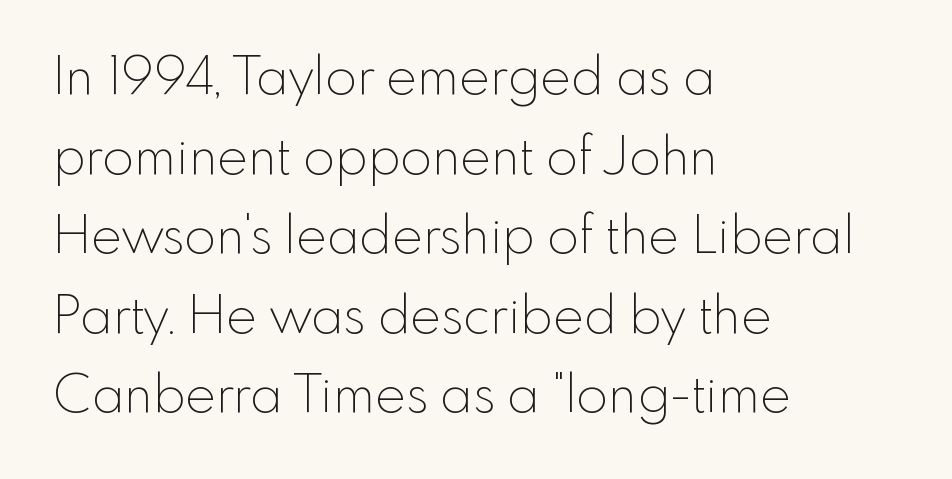
Q: Is the text bold? A: No.
Q: Is the text italic (slanted)? A: No, it is upright.
Q: Is the typeface a serif or a sans-serif typeface? A: Sans-serif.
Q: Is the text underlined? A: No.
Q: How is the paragraph aligned? A: Left-aligned.
Q: Is the spacing between letters normal or unusually wide? A: Normal.
Q: Is the spacing between lines tight, normal or loose? A: Normal.
Q: Width (condensed, normal, or wide)? A: Normal.
Q: x-height? A: Small.
Q: Monospaced? A: No.
